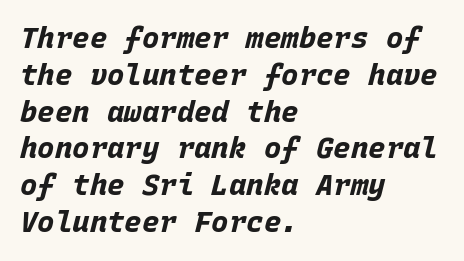
Visually the block forms a straight wall on the left and a jagged coastline on the right. Honestly, there is no underline to notice here at all. Is this a fixed-width face? Yes — each glyph sits in an identical cell. Normally led — the rows are evenly, conventionally spaced. Typographic density is high because the face is bold. The typography opts for an oblique posture over an upright one.
